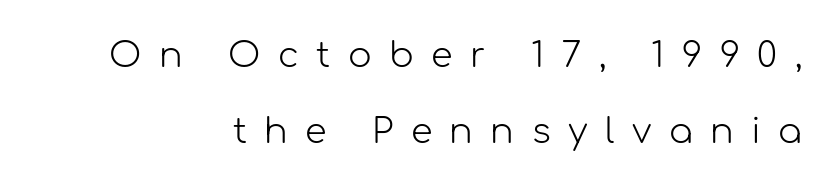
Q: Is the text bold? A: No.
Q: Is the text italic (slanted)? A: No, it is upright.
Q: Is the typeface a serif or a sans-serif typeface? A: Sans-serif.
Q: Is the text underlined? A: No.
Q: How is the paragraph aligned? A: Right-aligned.
Q: Is the spacing between letters normal or unusually wide? A: Unusually wide.
Q: Is the spacing between lines tight, normal or loose? A: Loose.
Q: Width (condensed, normal, or wide)? A: Normal.
Q: Stroke contrast? A: Low.
Q: x-height? A: Medium.
Q: Monospaced? A: No.
